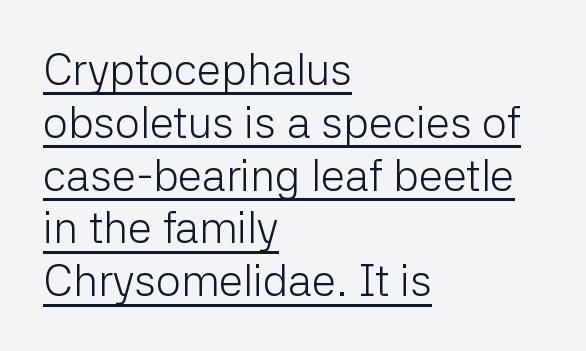
The image shows 44 px light sans-serif type, upright; set left-aligned, line spacing 1.2x, normal letter spacing, underlined; low stroke contrast and a medium x-height.
